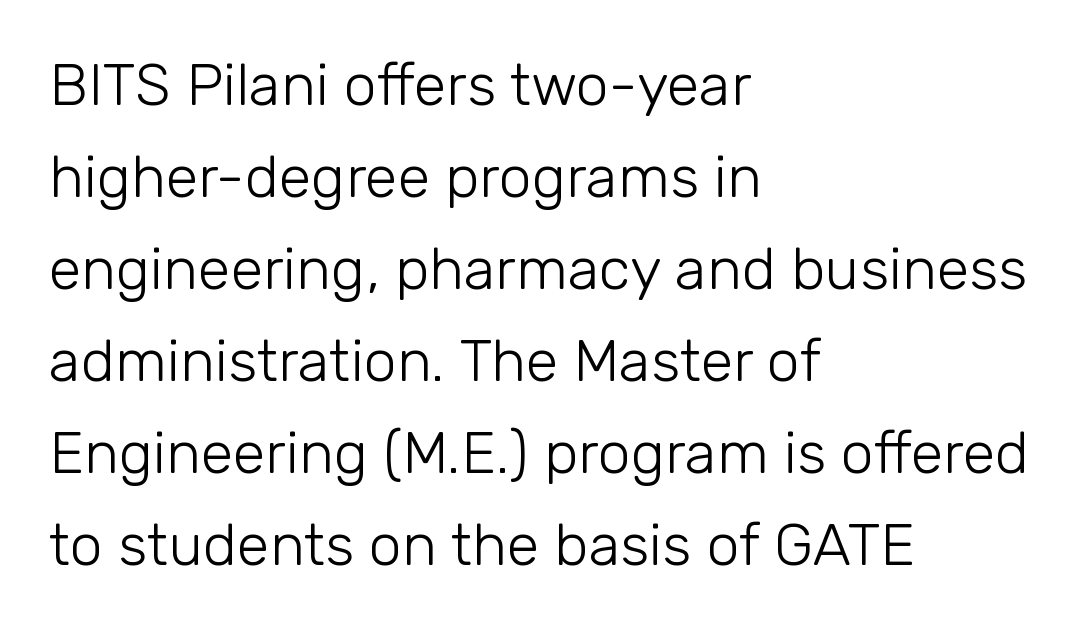
The image shows 59 px light sans-serif type, upright; set left-aligned, normal line spacing (1.56x), normal letter spacing, not underlined; low stroke contrast and a medium x-height.
